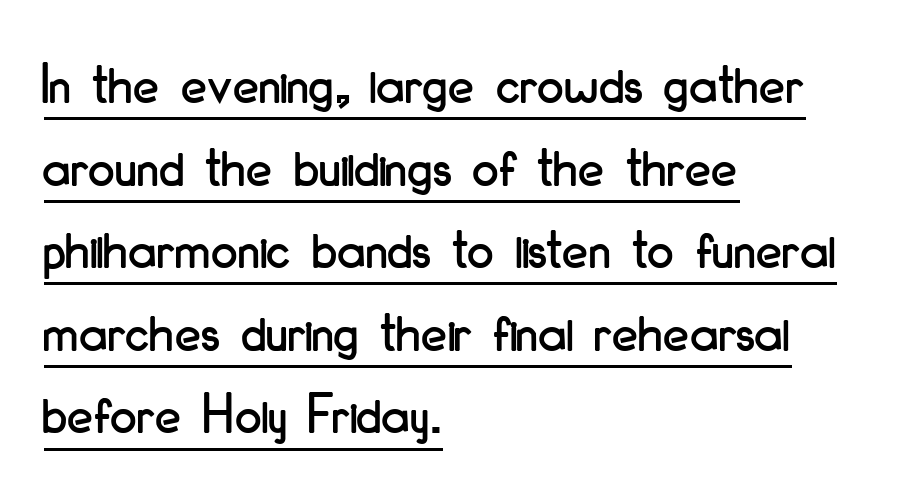
Q: Is the text italic (slanted)? A: No, it is upright.
Q: Is the typeface a serif or a sans-serif typeface? A: Sans-serif.
Q: Is the text underlined? A: Yes.
Q: How is the paragraph aligned? A: Left-aligned.
Q: Is the spacing between letters normal or unusually wide? A: Normal.
Q: Is the spacing between lines tight, normal or loose? A: Normal.
Q: Width (condensed, normal, or wide)? A: Condensed.
Q: Stroke contrast? A: Low.
Q: x-height? A: Small.
Q: Monospaced? A: No.
